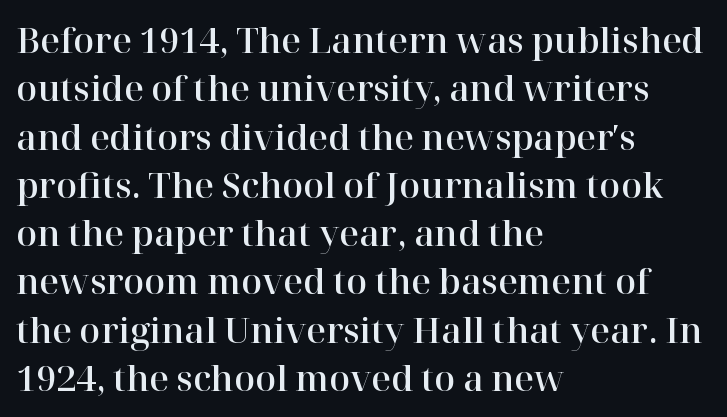
Q: Is the text italic (slanted)? A: No, it is upright.
Q: Is the typeface a serif or a sans-serif typeface? A: Serif.
Q: Is the text underlined? A: No.
Q: How is the paragraph aligned? A: Left-aligned.
Q: Is the spacing between letters normal or unusually wide? A: Normal.
Q: Is the spacing between lines tight, normal or loose? A: Normal.
Q: Width (condensed, normal, or wide)? A: Normal.
Q: Stroke contrast? A: High.
Q: x-height? A: Medium.
Q: Monospaced? A: No.
